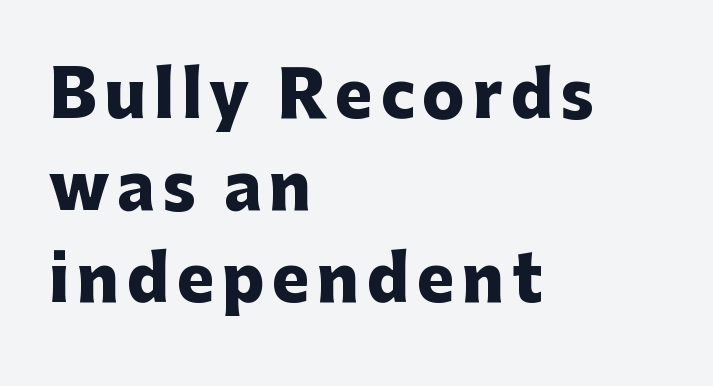
The image shows 63 px heavy sans-serif type, upright; set left-aligned, normal line spacing (1.46x), not underlined; low stroke contrast and a medium x-height.
